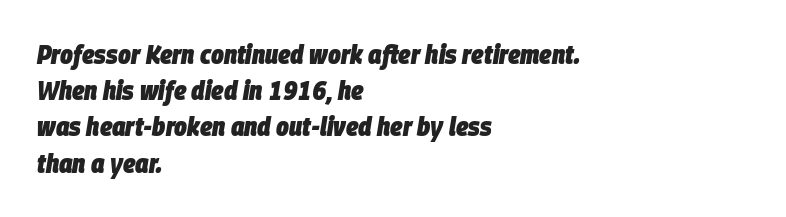
The setting favours the left margin, as ordinary paragraphs usually do. How are the letters spaced? Ordinarily, with no added tracking. Unmarked baselines from the first word to the last. Line spacing here is normal. It's the slanting kind of type.
